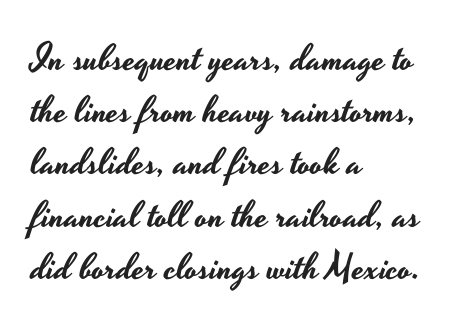
{"serif": "no", "width": "wide", "stroke_contrast": "low", "x_height": "small", "monospaced": "no", "underline": "no", "align": "left", "line_spacing": "normal", "line_spacing_ratio": 1.41, "letter_spacing": "normal", "letter_spacing_em": 0.0, "glyph_px": 37}
